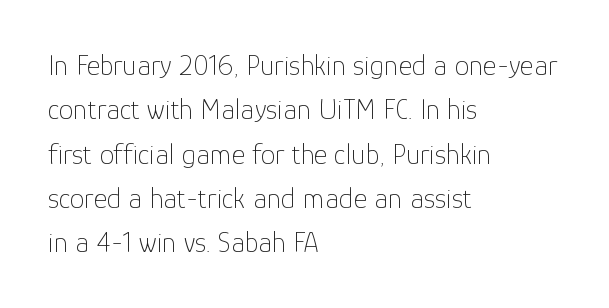
{"serif": "no", "italic": "no", "bold": "no", "weight": "thin", "width": "normal", "stroke_contrast": "low", "x_height": "medium", "monospaced": "no", "underline": "no", "align": "left", "line_spacing": "normal", "line_spacing_ratio": 1.53, "letter_spacing": "normal", "letter_spacing_em": 0.0, "glyph_px": 29}
